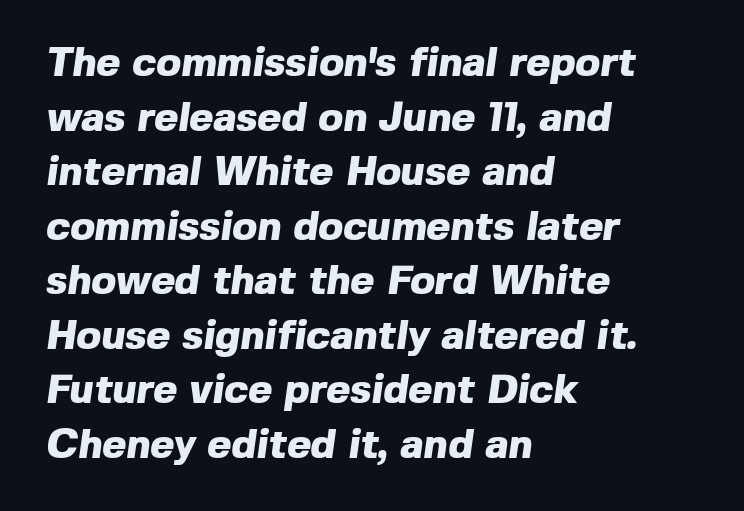
Q: Is the text bold? A: Yes.
Q: Is the typeface a serif or a sans-serif typeface? A: Sans-serif.
Q: Is the text underlined? A: No.
Q: How is the paragraph aligned? A: Left-aligned.
Q: Is the spacing between letters normal or unusually wide? A: Normal.
Q: Is the spacing between lines tight, normal or loose? A: Normal.
Q: Width (condensed, normal, or wide)? A: Normal.
Q: x-height? A: Medium.
Q: Monospaced? A: No.
